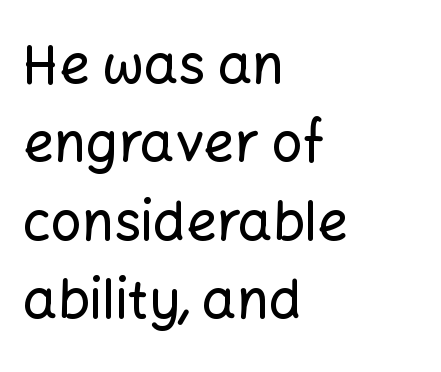
{"serif": "no", "italic": "no", "width": "normal", "stroke_contrast": "low", "x_height": "medium", "monospaced": "no", "underline": "no", "align": "left", "line_spacing": "normal", "line_spacing_ratio": 1.45, "letter_spacing": "normal", "letter_spacing_em": 0.0, "glyph_px": 54}
